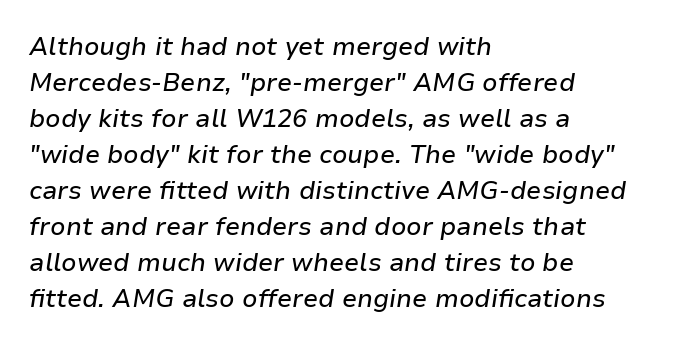
{"italic": "yes", "lean": "right", "slant_degrees": 9, "underline": "no", "align": "left", "line_spacing": "normal", "line_spacing_ratio": 1.44, "letter_spacing": "normal", "letter_spacing_em": 0.0, "glyph_px": 25}
